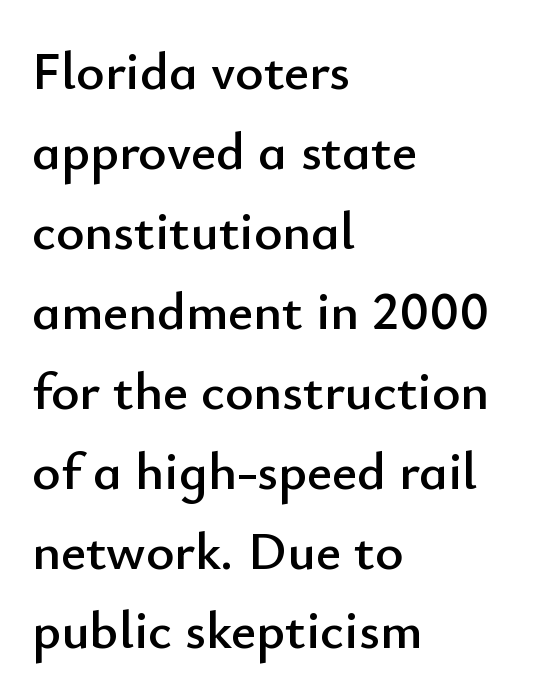
Q: Is the text italic (slanted)? A: No, it is upright.
Q: Is the typeface a serif or a sans-serif typeface? A: Sans-serif.
Q: Is the text underlined? A: No.
Q: How is the paragraph aligned? A: Left-aligned.
Q: Is the spacing between letters normal or unusually wide? A: Normal.
Q: Is the spacing between lines tight, normal or loose? A: Normal.
Q: Width (condensed, normal, or wide)? A: Normal.
Q: Stroke contrast? A: Low.
Q: x-height? A: Small.
Q: Monospaced? A: No.
